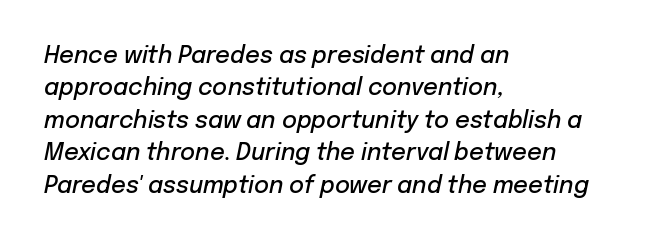
The lines sit at an ordinary, default distance from one another. This is the in-between weight designers call semibold or demi. Unmarked baselines from the first word to the last. In CSS terms this would be text-align: left. Honestly, the letter spacing is just normal — you wouldn't notice it. The rendering applies a slant to the glyphs.
